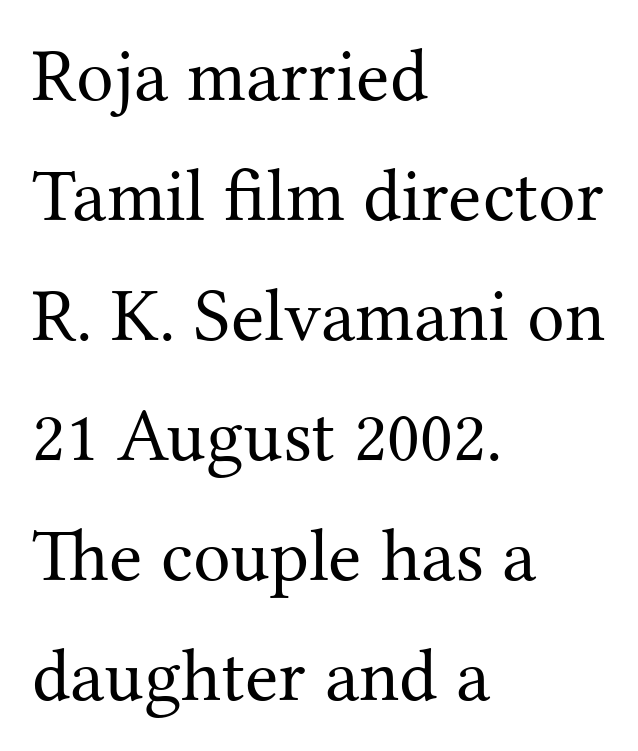
Q: Is the text bold? A: No.
Q: Is the text italic (slanted)? A: No, it is upright.
Q: Is the typeface a serif or a sans-serif typeface? A: Serif.
Q: Is the text underlined? A: No.
Q: How is the paragraph aligned? A: Left-aligned.
Q: Is the spacing between letters normal or unusually wide? A: Normal.
Q: Is the spacing between lines tight, normal or loose? A: Normal.
Q: Width (condensed, normal, or wide)? A: Normal.
Q: Stroke contrast? A: Medium.
Q: x-height? A: Medium.
Q: Monospaced? A: No.
